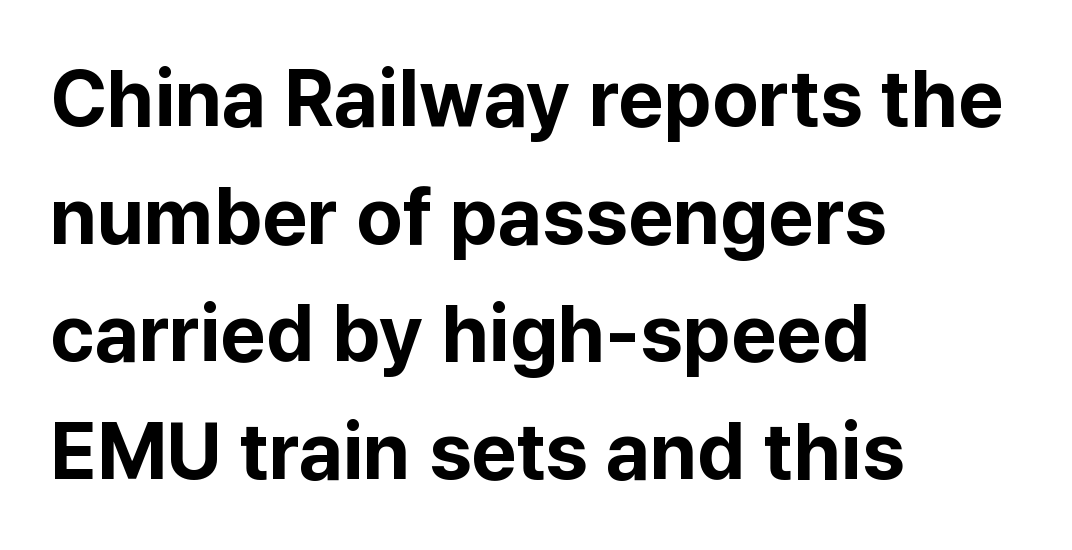
The image shows 79 px bold sans-serif type, upright; set left-aligned, normal line spacing (1.49x), normal letter spacing, not underlined; low stroke contrast and a medium x-height.
